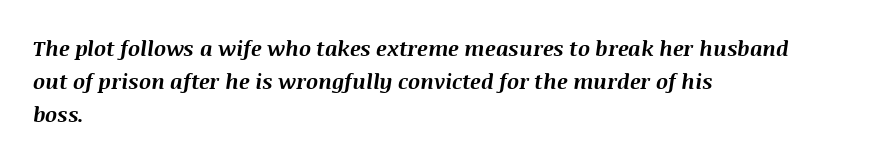
Q: Is the text bold? A: Yes.
Q: Is the text italic (slanted)? A: Yes, it leans right by about 8 degrees.
Q: Is the text underlined? A: No.
Q: How is the paragraph aligned? A: Left-aligned.
Q: Is the spacing between letters normal or unusually wide? A: Normal.
Q: Is the spacing between lines tight, normal or loose? A: Normal.
